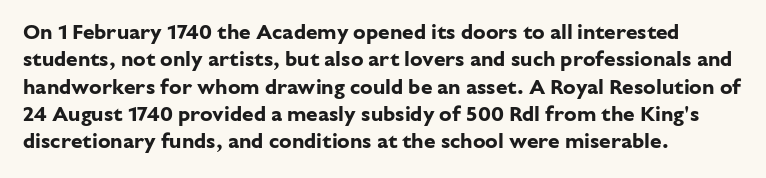
The rendering anchors every line to the left-hand side. This is the regular roman posture of the typeface. A normal amount of white space separates one row of letters from the next. The face used here is rendered with its standard letterfit. A clean baseline with only descenders dipping below it. The sample has been set heavy, in full bold.
